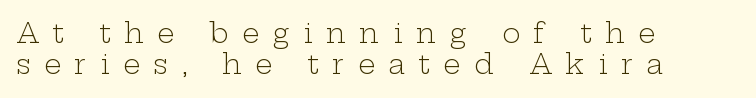
The image shows 27 px text type, upright; set left-aligned, tight line spacing (1.13x), unusually wide letter spacing (+0.5 em), not underlined.
